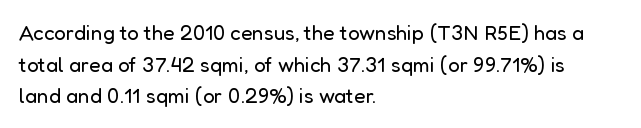
Style check: upright. Leftover space on each line is placed entirely after the last word. The rows are spaced the way most documents space them. The font is comparable to plain body text, perhaps lighter. Honestly, there is no underline to notice here at all. Nobody touched the tracking dial on this one.
